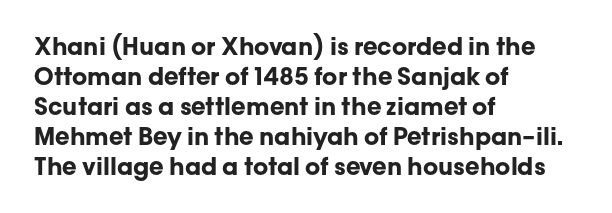
Q: Is the text bold? A: Yes.
Q: Is the text italic (slanted)? A: No, it is upright.
Q: Is the text underlined? A: No.
Q: How is the paragraph aligned? A: Left-aligned.
Q: Is the spacing between letters normal or unusually wide? A: Normal.
Q: Is the spacing between lines tight, normal or loose? A: Normal.
